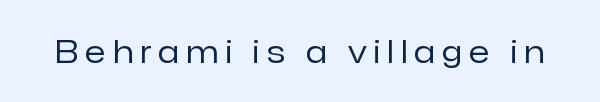
{"serif": "no", "italic": "no", "bold": "no", "weight": "regular", "width": "normal", "stroke_contrast": "low", "x_height": "medium", "monospaced": "no", "underline": "no", "letter_spacing": "wide", "letter_spacing_em": 0.23, "glyph_px": 31}
